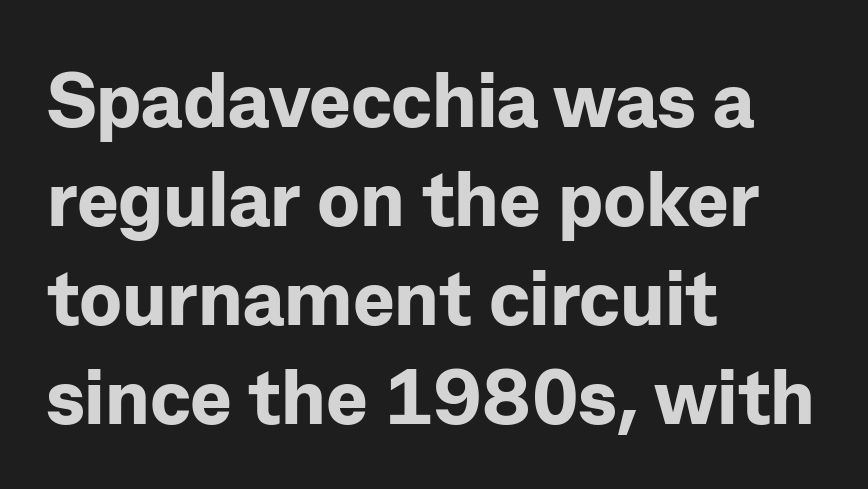
The space beneath each line is pristine and unruled. The face used here is proportionally spaced, like ordinary book or web type. Layout note: lines flush left. The sample has been set heavy, in full bold. The typeface chosen for these lines omits serifs. Leading matches the norm, producing a regular column.
